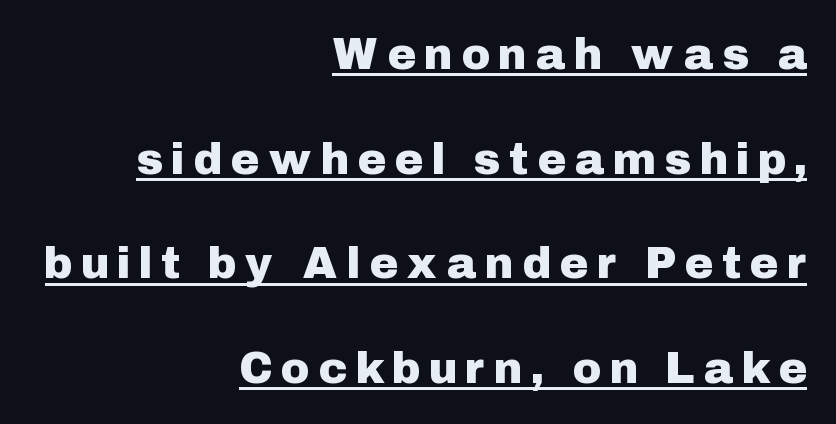
{"serif": "no", "italic": "no", "width": "normal", "stroke_contrast": "low", "x_height": "medium", "monospaced": "no", "underline": "yes", "align": "right", "line_spacing": "loose", "line_spacing_ratio": 2.38, "letter_spacing": "wide", "letter_spacing_em": 0.25, "glyph_px": 44}
